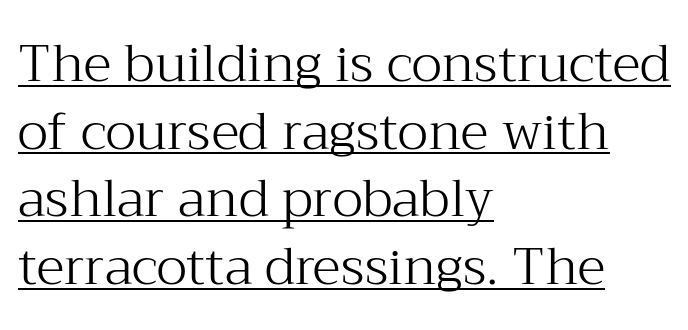
The text block is weighted toward the left margin, trailing off unevenly rightward. Are there feet on the stems? There are — it's a serif. Heft: none added — not bold. Quick note: underline on. Posture: vertical.
